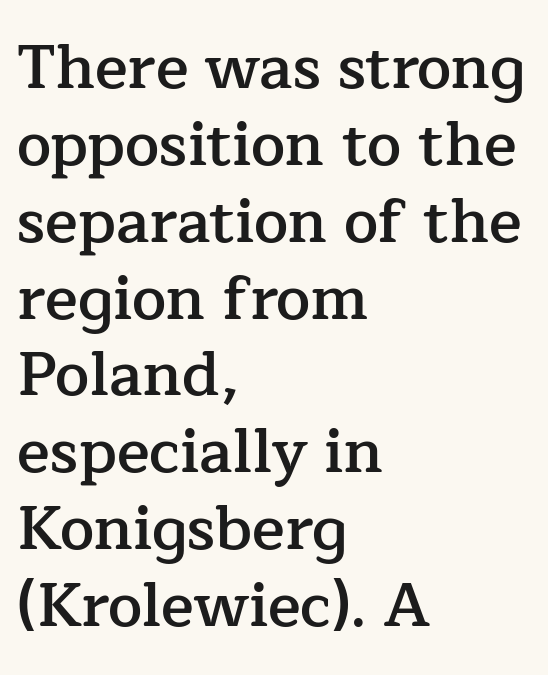
Q: Is the text bold? A: Semi-bold.
Q: Is the text italic (slanted)? A: No, it is upright.
Q: Is the typeface a serif or a sans-serif typeface? A: Serif.
Q: Is the text underlined? A: No.
Q: How is the paragraph aligned? A: Left-aligned.
Q: Is the spacing between letters normal or unusually wide? A: Normal.
Q: Is the spacing between lines tight, normal or loose? A: Normal.
Q: Width (condensed, normal, or wide)? A: Normal.
Q: Stroke contrast? A: Low.
Q: x-height? A: Medium.
Q: Monospaced? A: No.
